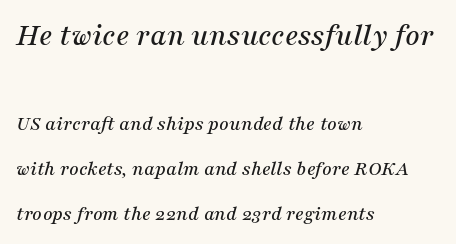
The image shows 32 px serif type, italic (leaning right); set left-aligned, loose line spacing (2.16x), normal letter spacing, not underlined; the first (top) block is 1.52x larger; medium stroke contrast and a medium x-height.
